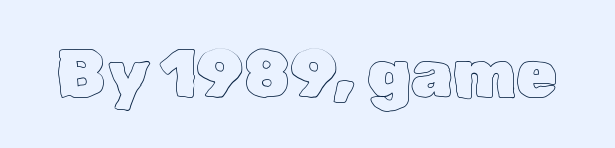
Q: Is the text italic (slanted)? A: No, it is upright.
Q: Is the text underlined? A: No.
Q: Is the spacing between letters normal or unusually wide? A: Normal.
Q: Width (condensed, normal, or wide)? A: Normal.
Q: x-height? A: Medium.
Q: Monospaced? A: No.
